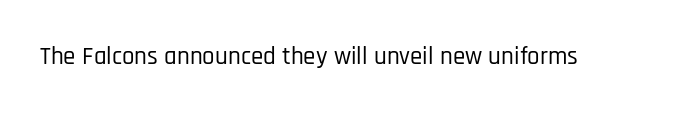
The image shows 25 px text type, upright; set normal letter spacing, not underlined.
